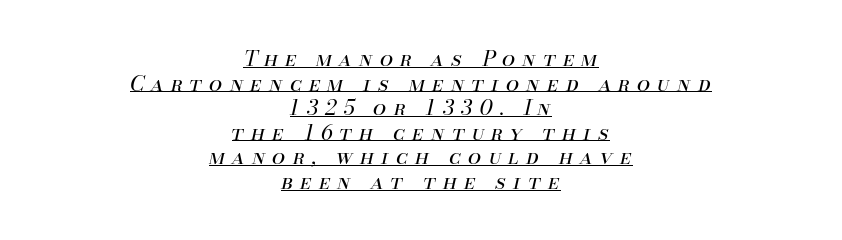
Stroke thickness stays within the range of a standard reading face or lighter. The tracking jumps out immediately: characters are airy and widely separated. These lines were composed using italics. A typographer would call this underscored text. If you folded the block vertically in half, each line would mirror itself in length.
